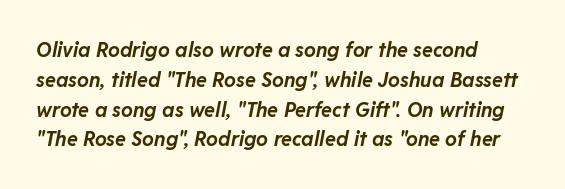
Notice how thick the strokes are: this is what a full bold looks like. The whole block is typeset with a tilt. Bare-footed words on every line. The passage shown has conventional tracking throughout. This sample keeps an unexceptional amount of space between lines.
